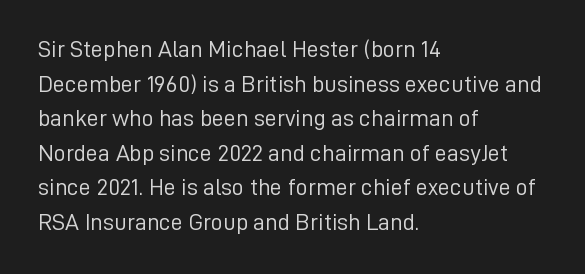
Regarding leading, the lines here are spaced in the standard way. The letters look calm and open, with moderate or lighter stems. Layout note: lines flush left. The rendering keeps characters at their native spacing. The lettering stays uniformly vertical, giving the passage a roman look. Underline: absent.
